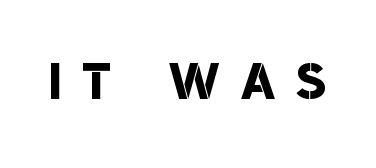
Q: Is the text bold? A: Semi-bold.
Q: Is the typeface a serif or a sans-serif typeface? A: Sans-serif.
Q: Is the text underlined? A: No.
Q: Is the spacing between letters normal or unusually wide? A: Unusually wide.
Q: Width (condensed, normal, or wide)? A: Condensed.
Q: Stroke contrast? A: Low.
Q: x-height? A: Large.
Q: Monospaced? A: No.
